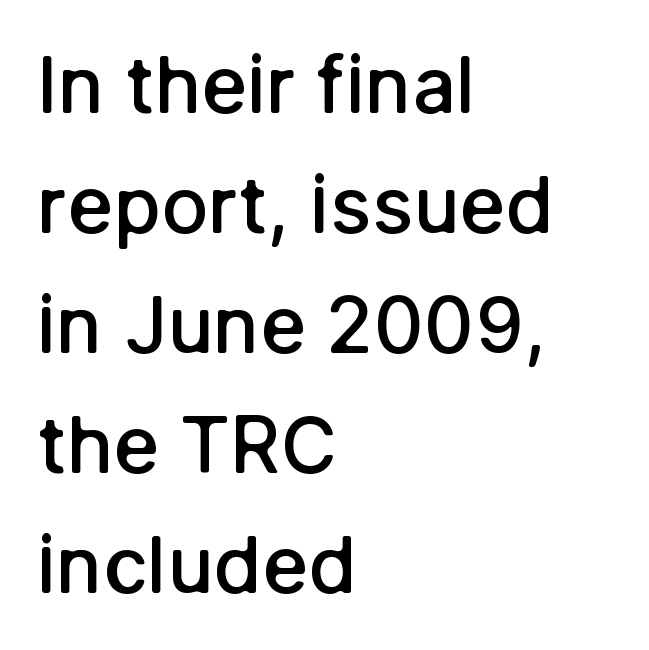
Note: no serifs on the glyphs. Typographic density is moderately raised because the face is semibold. The rag falls on the right side of this text block. Vertically, the passage feels balanced, rows spaced as you'd expect. The type is set solid horizontally, with unmodified tracking.
